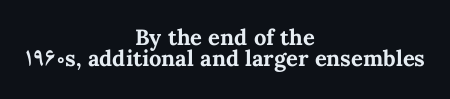
{"italic": "no", "bold": "yes", "underline": "no", "align": "center", "line_spacing": "tight", "line_spacing_ratio": 0.96, "letter_spacing": "normal", "letter_spacing_em": 0.0, "glyph_px": 22}
